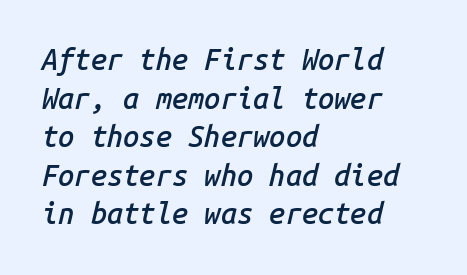
The image shows 29 px semibold type, italic (leaning right), monospaced; set left-aligned, normal line spacing (1.33x), normal letter spacing, not underlined; low stroke contrast and a medium x-height.
